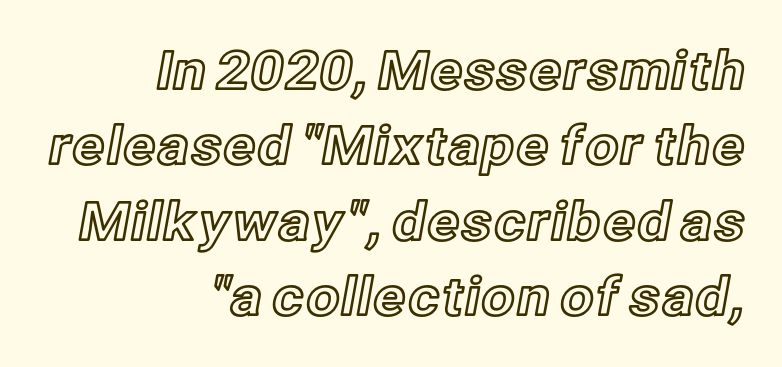
Q: Is the text italic (slanted)? A: Yes.
Q: Is the text underlined? A: No.
Q: How is the paragraph aligned? A: Right-aligned.
Q: Is the spacing between letters normal or unusually wide? A: Normal.
Q: Is the spacing between lines tight, normal or loose? A: Normal.
Q: Width (condensed, normal, or wide)? A: Normal.
Q: x-height? A: Medium.
Q: Monospaced? A: No.
